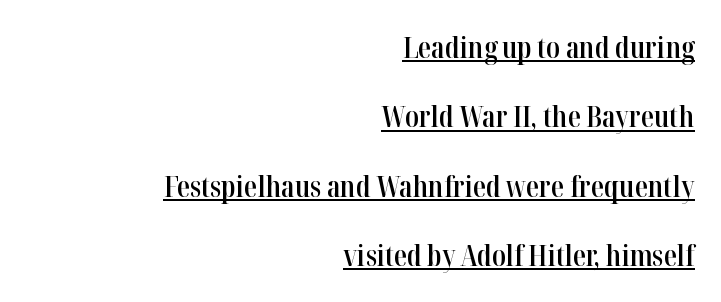
The image shows 29 px semibold, condensed serif type, upright; set right-aligned, loose line spacing (2.39x), normal letter spacing, underlined; high stroke contrast and a medium x-height.
